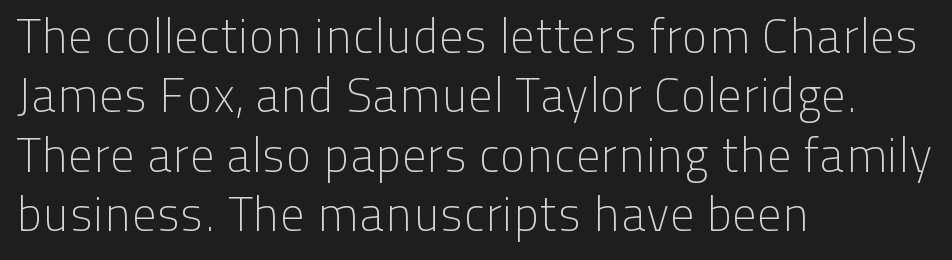
{"serif": "no", "italic": "no", "bold": "no", "weight": "light", "width": "normal", "stroke_contrast": "low", "x_height": "medium", "monospaced": "no", "underline": "no", "align": "left", "line_spacing_ratio": 1.21, "letter_spacing": "normal", "letter_spacing_em": 0.0, "glyph_px": 49}
